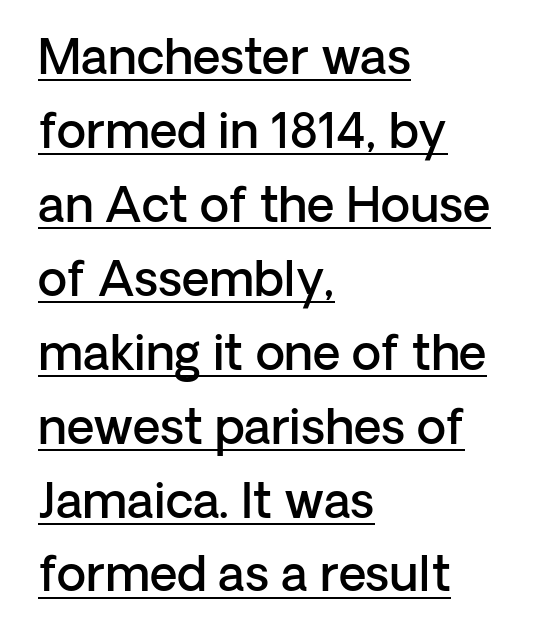
The characters display no serif detailing; their extremities are plain. The lettering is marked with a stroke running underneath it. A typesetter would call this leading conventional body-copy spacing. Notice how the stems are strictly vertical — no italics here. The setting favours the left margin, as ordinary paragraphs usually do.
